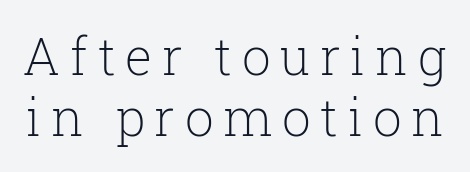
{"serif": "yes", "italic": "no", "bold": "no", "weight": "light", "width": "normal", "stroke_contrast": "low", "x_height": "medium", "monospaced": "no", "underline": "no", "line_spacing_ratio": 1.2, "glyph_px": 51}
